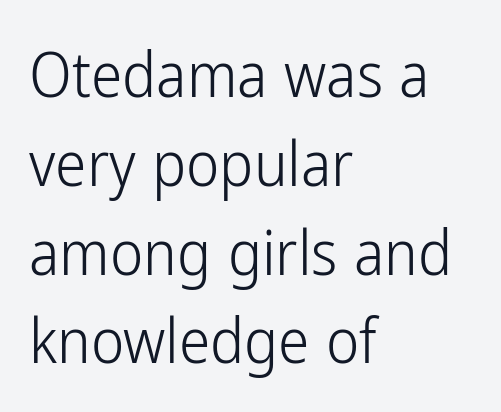
Rows of type keep a routine distance in the vertical direction. Look at the tracking — it's just the regular setting, nothing added. Serif or sans? Sans — the stroke terminals are bare. Quick note: not italic, upright.
